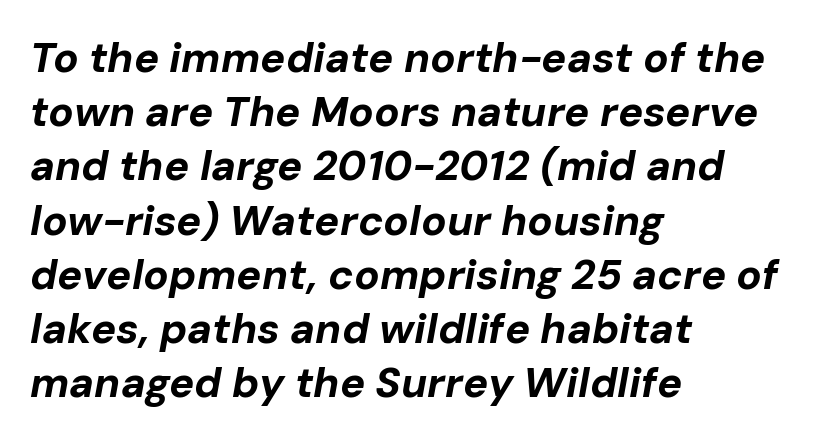
The image shows 42 px bold type, italic (leaning right); set left-aligned, normal line spacing (1.29x), normal letter spacing, not underlined; low stroke contrast and a medium x-height.
